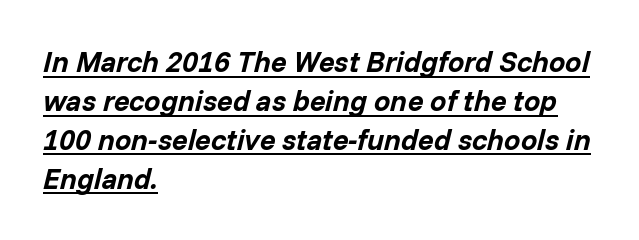
Q: Is the text bold? A: Yes.
Q: Is the text italic (slanted)? A: Yes, it leans right by about 14 degrees.
Q: Is the text underlined? A: Yes.
Q: How is the paragraph aligned? A: Left-aligned.
Q: Is the spacing between letters normal or unusually wide? A: Normal.
Q: Is the spacing between lines tight, normal or loose? A: Normal.
Q: Width (condensed, normal, or wide)? A: Normal.
Q: Stroke contrast? A: Low.
Q: x-height? A: Medium.
Q: Monospaced? A: No.
